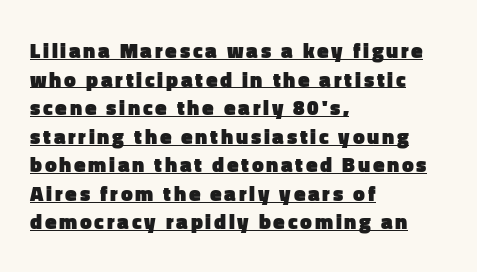
Q: Is the text bold? A: Yes.
Q: Is the text italic (slanted)? A: No, it is upright.
Q: Is the text underlined? A: Yes.
Q: How is the paragraph aligned? A: Left-aligned.
Q: Is the spacing between lines tight, normal or loose? A: Normal.
